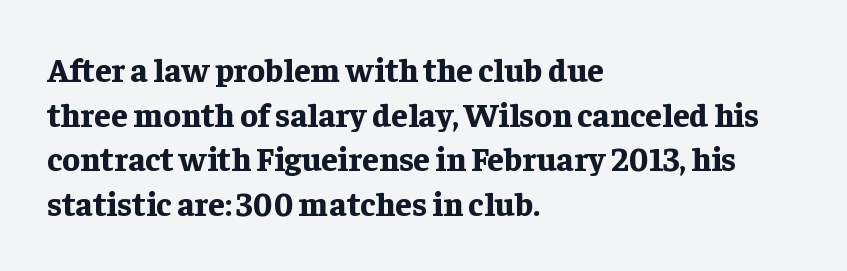
Every stem runs plumb, perpendicular to the baseline. Notice how the passage keeps a crisp vertical edge on the left only. The letters advance in unequal steps, a hallmark of proportional type. The passage shown has conventional tracking throughout. The specimen omits any rule beneath the text block's lines.
